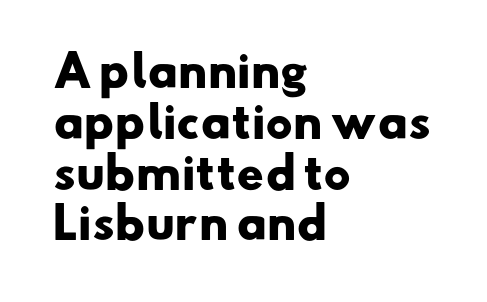
{"serif": "no", "bold": "yes", "weight": "heavy", "width": "wide", "stroke_contrast": "low", "x_height": "small", "monospaced": "no", "underline": "no", "align": "left", "line_spacing_ratio": 1.21, "letter_spacing": "normal", "letter_spacing_em": 0.0, "glyph_px": 42}
